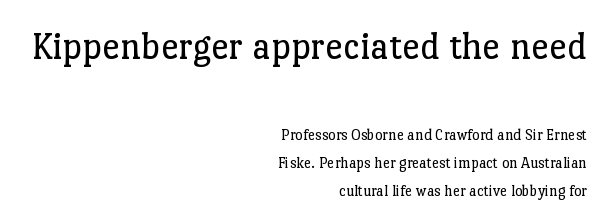
Between one letter and the next there's only the usual sliver of space. Notice how the passage keeps a crisp vertical edge on the right only. The passage shown is typed in a proportional face where columns would drift. The typesetting does not lean heavy: it is not bold.
